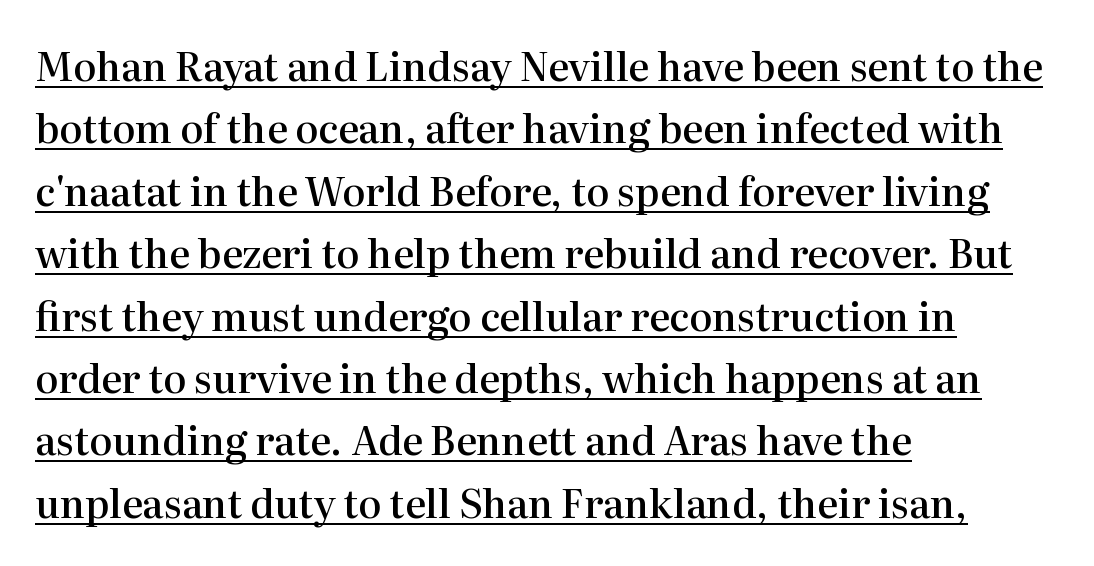
Q: Is the text bold? A: Semi-bold.
Q: Is the text italic (slanted)? A: No, it is upright.
Q: Is the typeface a serif or a sans-serif typeface? A: Serif.
Q: Is the text underlined? A: Yes.
Q: How is the paragraph aligned? A: Left-aligned.
Q: Is the spacing between letters normal or unusually wide? A: Normal.
Q: Is the spacing between lines tight, normal or loose? A: Normal.
Q: Width (condensed, normal, or wide)? A: Normal.
Q: Stroke contrast? A: High.
Q: x-height? A: Medium.
Q: Monospaced? A: No.
